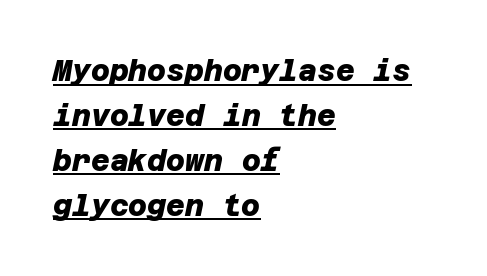
Q: Is the text bold? A: Yes.
Q: Is the typeface a serif or a sans-serif typeface? A: Sans-serif.
Q: Is the text underlined? A: Yes.
Q: How is the paragraph aligned? A: Left-aligned.
Q: Is the spacing between letters normal or unusually wide? A: Normal.
Q: Is the spacing between lines tight, normal or loose? A: Normal.
Q: Width (condensed, normal, or wide)? A: Normal.
Q: Stroke contrast? A: Low.
Q: x-height? A: Large.
